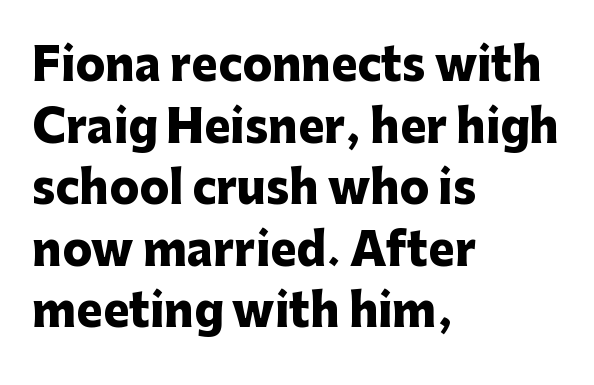
{"serif": "no", "italic": "no", "bold": "yes", "weight": "heavy", "width": "normal", "stroke_contrast": "low", "x_height": "medium", "monospaced": "no", "underline": "no", "align": "left", "line_spacing": "normal", "line_spacing_ratio": 1.4, "letter_spacing": "normal", "letter_spacing_em": 0.0, "glyph_px": 44}
